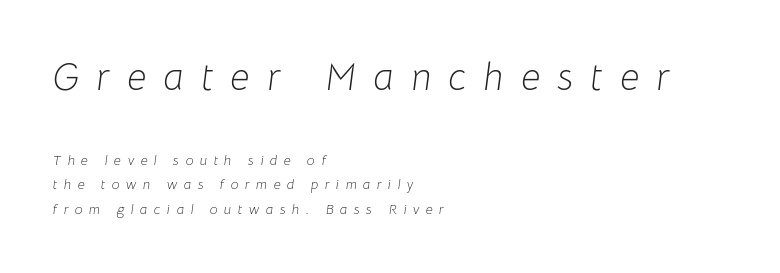
The axis of the letterforms is tilted away from vertical. Note the varied advance widths — an 'i' is clearly narrower than an 'm'. The first block has been scaled up relative to the second. The space directly below the letters is spotless. These glyphs show unthickened strokes, regular width or finer.
